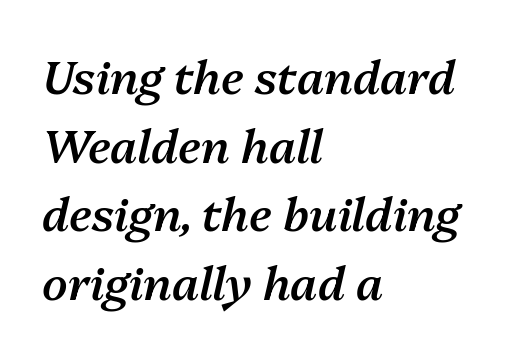
Q: Is the text bold? A: Semi-bold.
Q: Is the text italic (slanted)? A: Yes, it leans right by about 13 degrees.
Q: Is the text underlined? A: No.
Q: How is the paragraph aligned? A: Left-aligned.
Q: Is the spacing between letters normal or unusually wide? A: Normal.
Q: Is the spacing between lines tight, normal or loose? A: Normal.
Q: Width (condensed, normal, or wide)? A: Normal.
Q: Stroke contrast? A: Medium.
Q: x-height? A: Medium.
Q: Monospaced? A: No.
